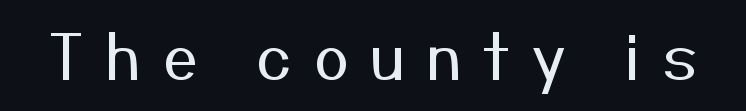
Q: Is the text bold? A: No.
Q: Is the text italic (slanted)? A: No, it is upright.
Q: Is the typeface a serif or a sans-serif typeface? A: Sans-serif.
Q: Is the text underlined? A: No.
Q: Is the spacing between letters normal or unusually wide? A: Unusually wide.
Q: Width (condensed, normal, or wide)? A: Normal.
Q: Stroke contrast? A: Medium.
Q: x-height? A: Medium.
Q: Monospaced? A: No.
